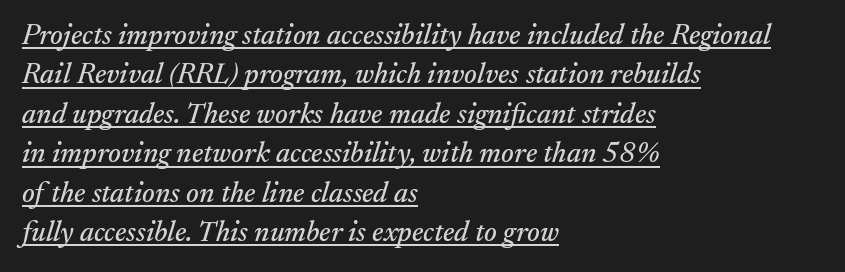
The image shows 29 px serif type, italic (leaning right); set left-aligned, normal line spacing (1.36x), normal letter spacing, underlined; medium stroke contrast and a small x-height.
